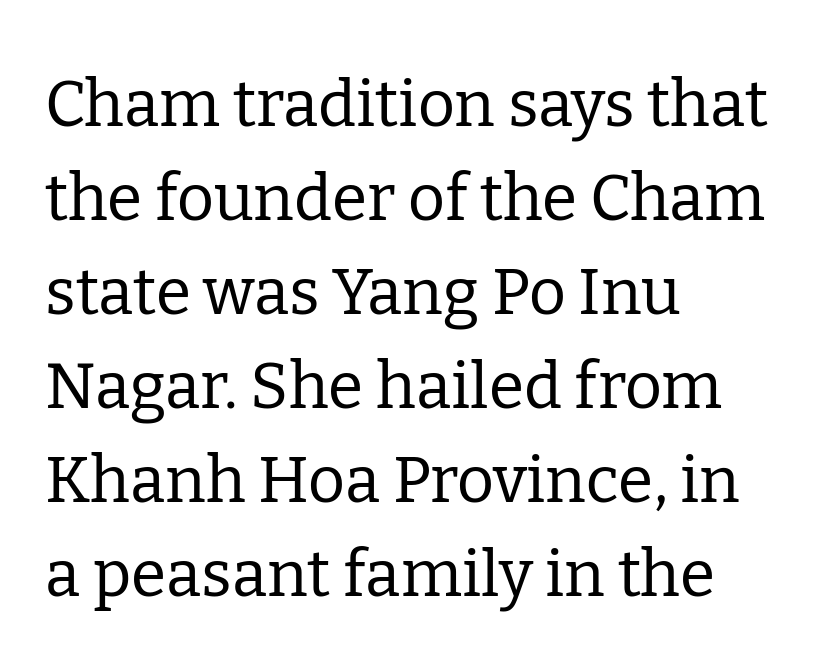
{"serif": "yes", "italic": "no", "bold": "no", "weight": "regular", "width": "normal", "stroke_contrast": "low", "x_height": "medium", "monospaced": "no", "underline": "no", "align": "left", "line_spacing": "normal", "line_spacing_ratio": 1.47, "letter_spacing": "normal", "letter_spacing_em": 0.0, "glyph_px": 64}
